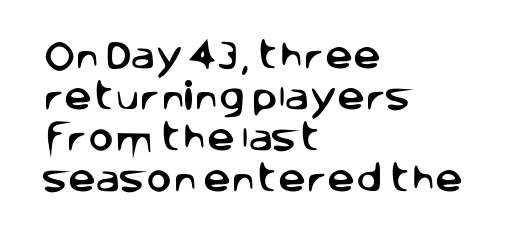
The type sits square on the baseline with zero lean. Check the space under the baseline: it is left empty. This rendering leaves character spacing at its baseline value. The lines sit at an ordinary, default distance from one another. Think of a printed novel: that variable character pitch is what you see here. Grotesque or geometric, the face here clearly has no serifs.
